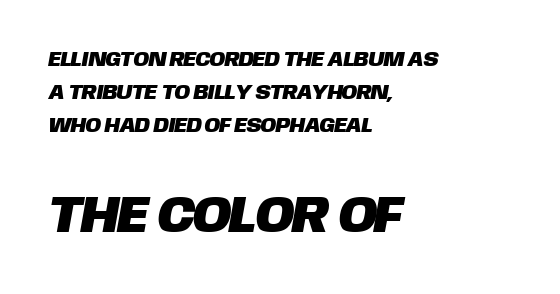
The image shows 52 px sans-serif type; set left-aligned, normal line spacing (1.57x), normal letter spacing, not underlined; the second (bottom) block is 2.48x larger; low stroke contrast and a large x-height.
